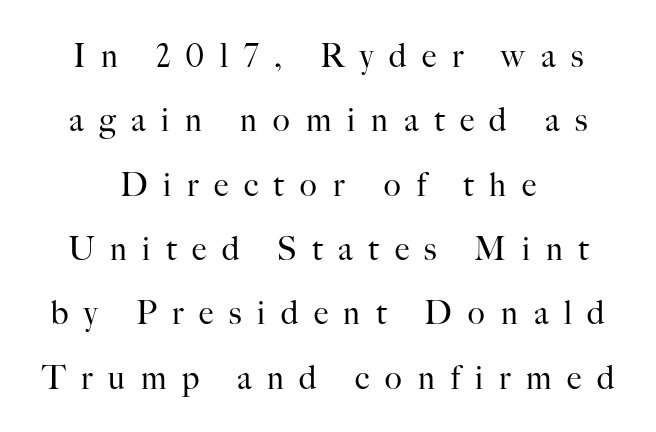
{"serif": "yes", "italic": "no", "bold": "no", "weight": "regular", "width": "normal", "stroke_contrast": "high", "x_height": "small", "monospaced": "no", "underline": "no", "align": "center", "line_spacing": "loose", "line_spacing_ratio": 2.01, "letter_spacing": "wide", "letter_spacing_em": 0.49, "glyph_px": 32}
